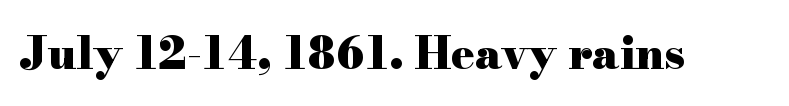
{"serif": "yes", "italic": "no", "bold": "yes", "weight": "heavy", "width": "wide", "stroke_contrast": "high", "x_height": "small", "monospaced": "no", "underline": "no", "letter_spacing": "normal", "letter_spacing_em": 0.0, "glyph_px": 44}
